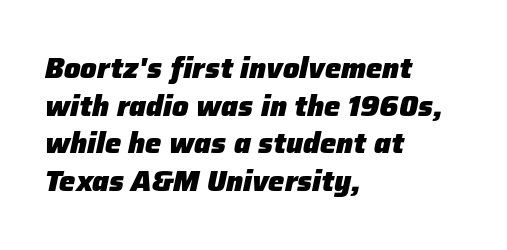
Q: Is the text bold? A: Yes.
Q: Is the text italic (slanted)? A: Yes, it leans right by about 12 degrees.
Q: Is the text underlined? A: No.
Q: How is the paragraph aligned? A: Left-aligned.
Q: Is the spacing between letters normal or unusually wide? A: Normal.
Q: Is the spacing between lines tight, normal or loose? A: Normal.
Q: Width (condensed, normal, or wide)? A: Normal.
Q: Stroke contrast? A: Low.
Q: x-height? A: Medium.
Q: Monospaced? A: No.
